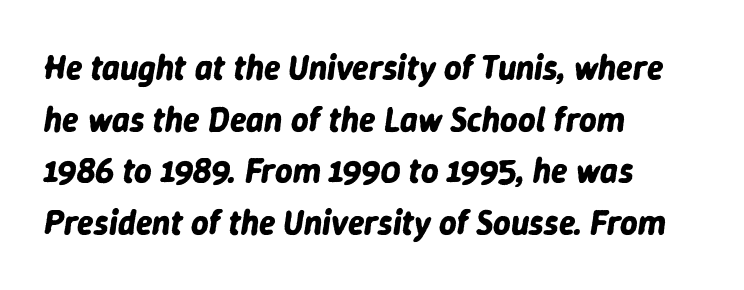
Nothing unusual about the tracking: characters are spaced as the font intends. The zone under the glyphs is completely vacant. The letters advance in unequal steps, a hallmark of proportional type. Regular leading. Horizontal alignment here is leftward, the default for most running prose. Emphasis-style slanted type is in use.
